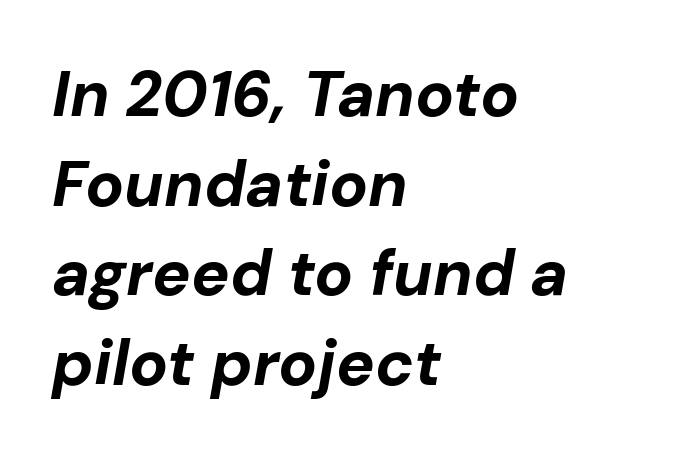
{"italic": "yes", "lean": "right", "slant_degrees": 10, "bold": "yes", "weight": "bold", "width": "normal", "stroke_contrast": "low", "x_height": "medium", "monospaced": "no", "underline": "no", "align": "left", "line_spacing": "normal", "line_spacing_ratio": 1.4, "letter_spacing": "normal", "letter_spacing_em": 0.0, "glyph_px": 64}
